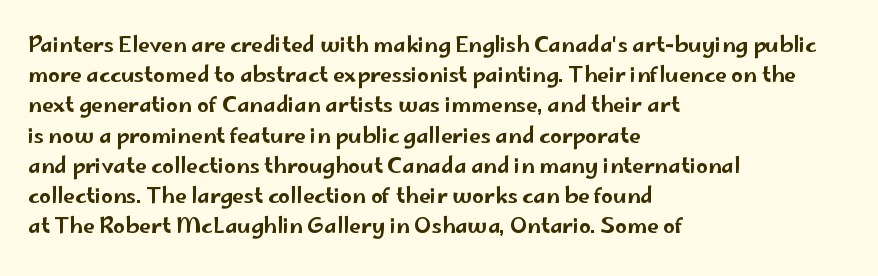
{"italic": "no", "underline": "no", "align": "left", "line_spacing": "normal", "line_spacing_ratio": 1.44, "letter_spacing": "normal", "letter_spacing_em": 0.0, "glyph_px": 21}
